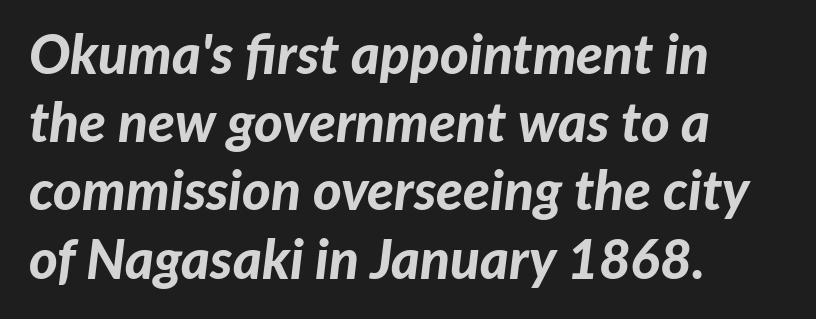
Q: Is the text bold? A: Yes.
Q: Is the text italic (slanted)? A: Yes, it leans right by about 7 degrees.
Q: Is the text underlined? A: No.
Q: How is the paragraph aligned? A: Left-aligned.
Q: Is the spacing between letters normal or unusually wide? A: Normal.
Q: Width (condensed, normal, or wide)? A: Normal.
Q: Stroke contrast? A: Low.
Q: x-height? A: Medium.
Q: Monospaced? A: No.
